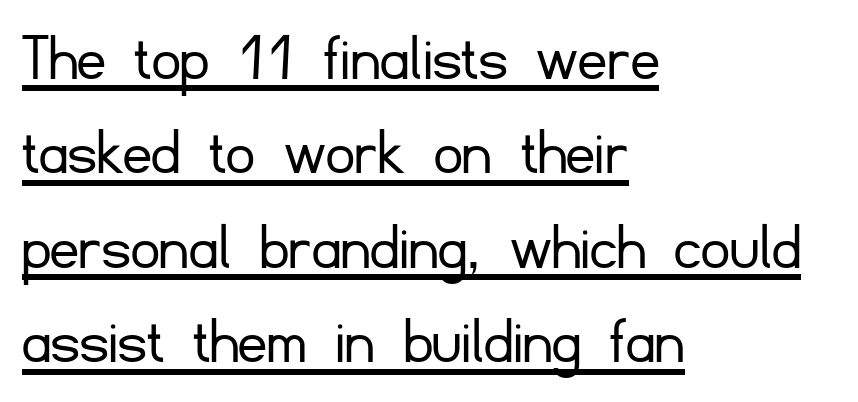
The image shows 70 px light sans-serif type, upright; set left-aligned, normal line spacing (1.35x), normal letter spacing, underlined; low stroke contrast and a small x-height.
